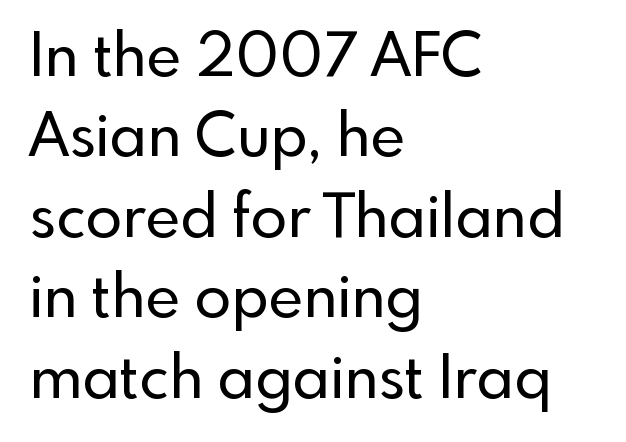
A sans-serif font was chosen for this passage. Vertical strokes here are truly vertical. Line beginnings align vertically; line endings do not. Lines of text with bare space underneath. There is no visible air inserted between adjacent glyphs.
